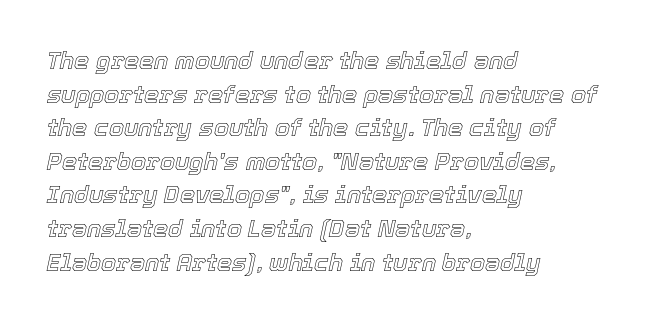
A classic flush-left, rag-right setting is used for this passage. The glyphs look as if they've been sheared to an angle. The letterforms sit shoulder to shoulder at normal distance. The designer left line spacing at the default. Words float on clear page, feet unadorned.
